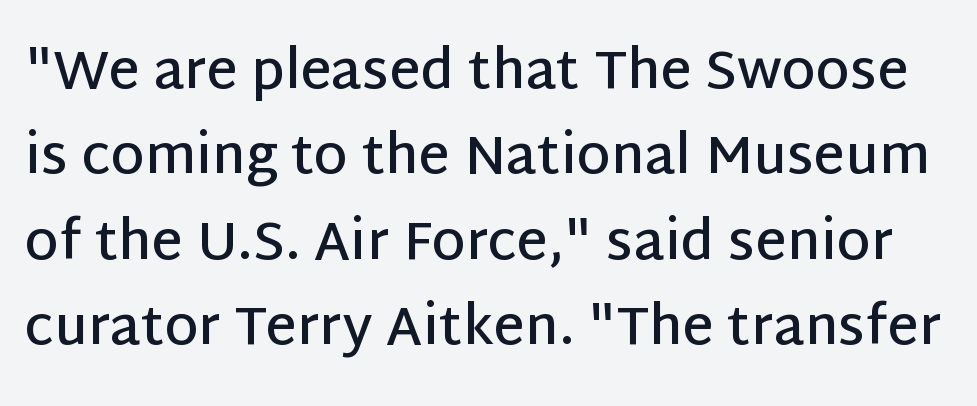
Here the designer chose a conventional face with non-uniform glyph widths. There is no visible air inserted between adjacent glyphs. Italic? Not at all — the glyphs are vertical. Is this a sans? Yes — the strokes have no serifs.
